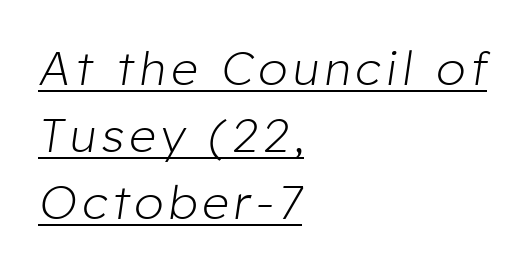
The image shows 47 px light type, italic (leaning right); set left-aligned, normal line spacing (1.43x), underlined; low stroke contrast and a medium x-height.
